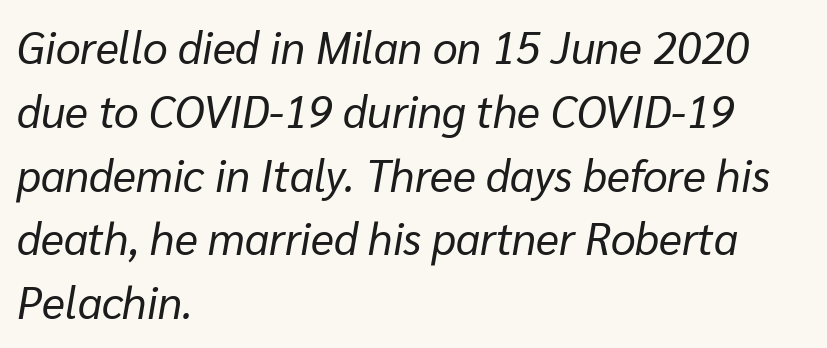
{"italic": "yes", "lean": "right", "slant_degrees": 10, "bold": "no", "weight": "regular", "width": "normal", "stroke_contrast": "low", "x_height": "medium", "monospaced": "no", "underline": "no", "align": "left", "line_spacing": "normal", "line_spacing_ratio": 1.45, "letter_spacing": "normal", "letter_spacing_em": 0.0, "glyph_px": 44}
